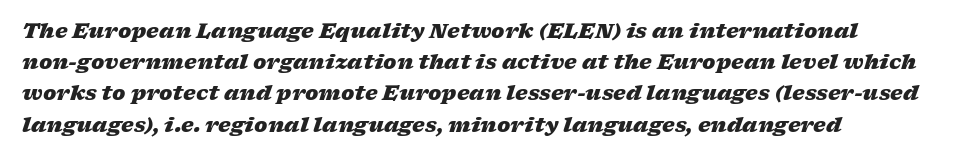
The image shows 20 px bold type, italic (leaning right); set left-aligned, normal line spacing (1.56x), normal letter spacing, not underlined.
